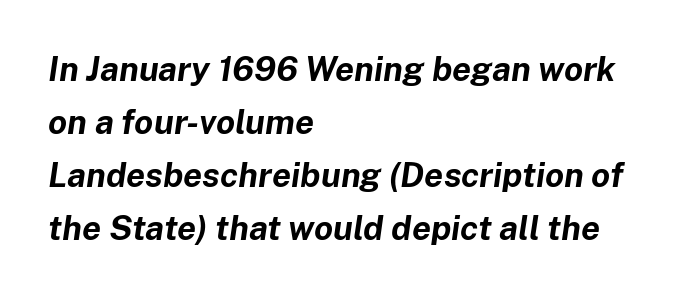
Q: Is the text bold? A: Yes.
Q: Is the text italic (slanted)? A: Yes, it leans right by about 8 degrees.
Q: Is the text underlined? A: No.
Q: How is the paragraph aligned? A: Left-aligned.
Q: Is the spacing between letters normal or unusually wide? A: Normal.
Q: Is the spacing between lines tight, normal or loose? A: Normal.
Q: Width (condensed, normal, or wide)? A: Normal.
Q: Stroke contrast? A: Low.
Q: x-height? A: Medium.
Q: Monospaced? A: No.
